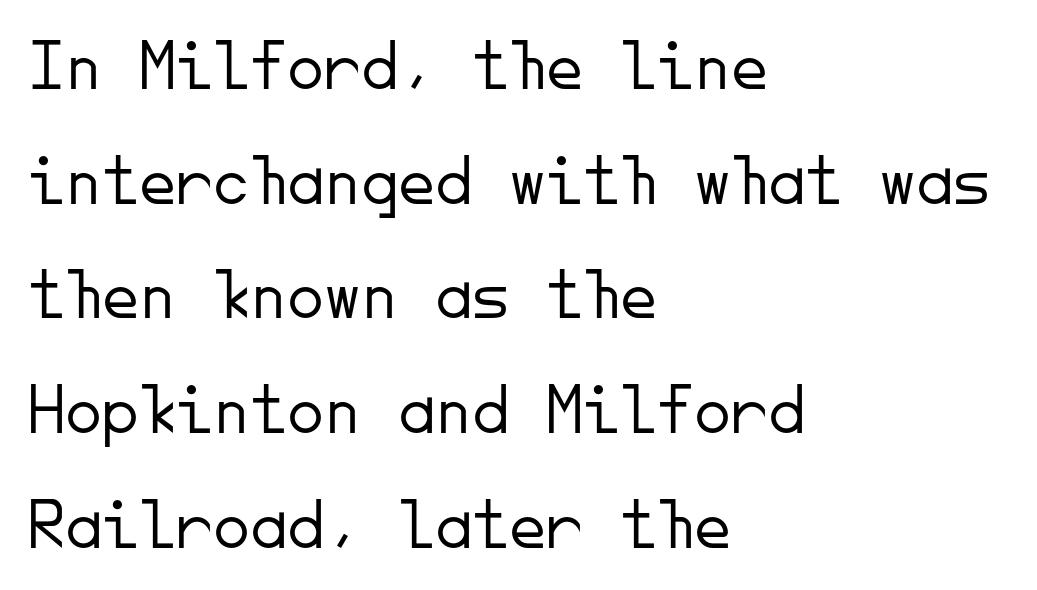
Compared with a centered layout, this one pins lines to the left instead. In terms of letterform style, serifs are entirely absent. The characters are drawn with everyday or finer stroke widths. The rendering uses a moderate line-height, typical for paragraphs. A typesetter would call this monospace, since all characters share one set width.
